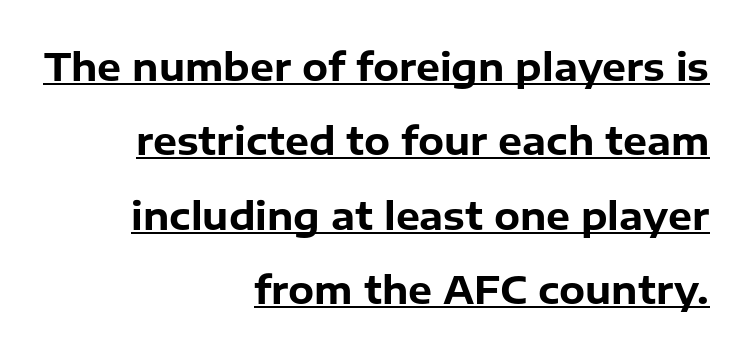
{"serif": "no", "italic": "no", "bold": "yes", "weight": "bold", "width": "normal", "stroke_contrast": "low", "x_height": "medium", "monospaced": "no", "underline": "yes", "align": "right", "line_spacing": "loose", "line_spacing_ratio": 1.96, "letter_spacing": "normal", "letter_spacing_em": 0.0, "glyph_px": 38}
